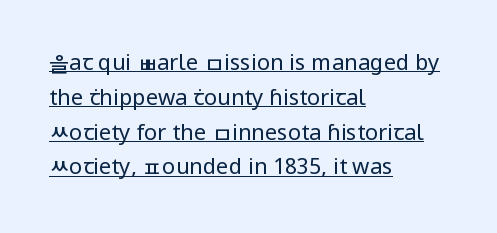
Casual observation: everything's shoved over to the left. No italicization has been applied; the sample stays upright. The block of text has a typical density, with ordinary space between rows. On a weight scale, this lands at 450 or below.
